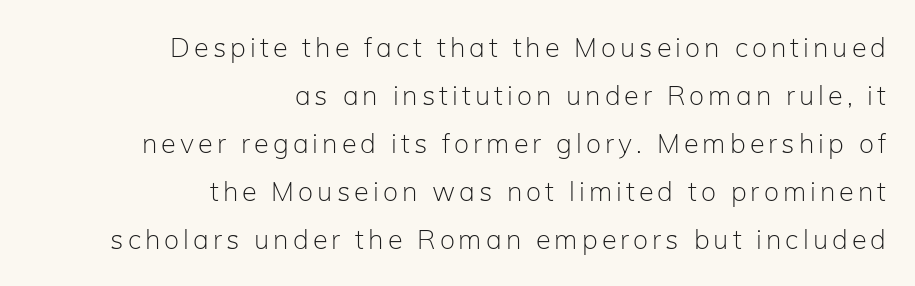
Weight: regular or lighter. Lines of text with bare space underneath. Line endings align vertically; line beginnings do not. Is there any slant? The stems are plumb.
